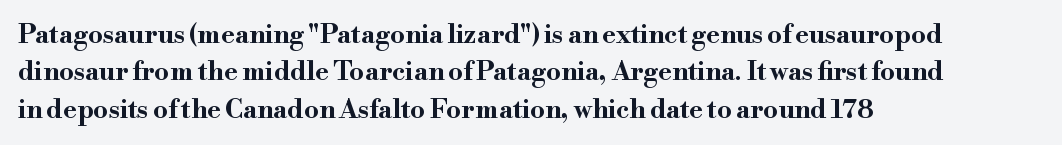
The image shows 26 px bold type, upright; set left-aligned, normal line spacing (1.44x), normal letter spacing, not underlined.
